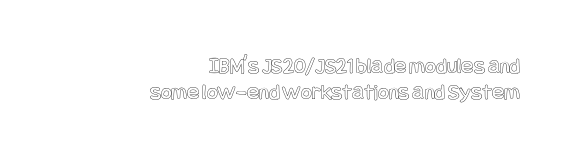
Q: Is the text italic (slanted)? A: No, it is upright.
Q: Is the text underlined? A: No.
Q: How is the paragraph aligned? A: Right-aligned.
Q: Is the spacing between letters normal or unusually wide? A: Normal.
Q: Is the spacing between lines tight, normal or loose? A: Tight.
